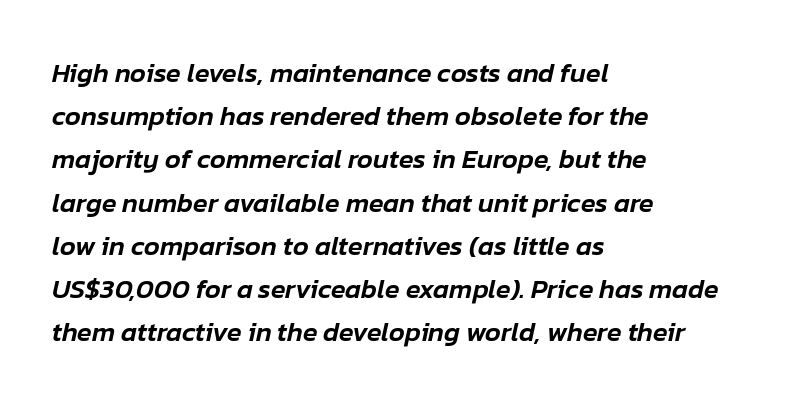
Q: Is the text italic (slanted)? A: Yes, it leans right by about 12 degrees.
Q: Is the text underlined? A: No.
Q: How is the paragraph aligned? A: Left-aligned.
Q: Is the spacing between letters normal or unusually wide? A: Normal.
Q: Is the spacing between lines tight, normal or loose? A: Normal.
